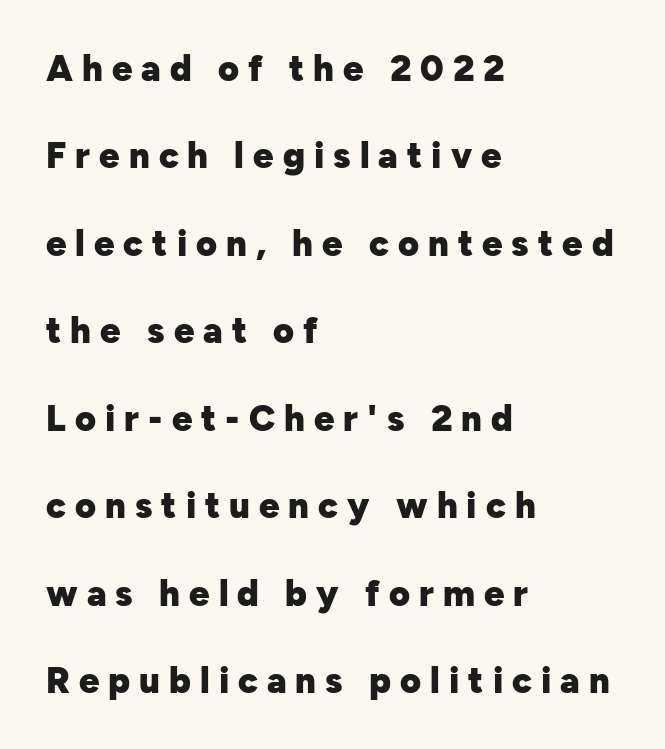
Q: Is the text bold? A: Yes.
Q: Is the text italic (slanted)? A: No, it is upright.
Q: Is the typeface a serif or a sans-serif typeface? A: Sans-serif.
Q: Is the text underlined? A: No.
Q: How is the paragraph aligned? A: Left-aligned.
Q: Is the spacing between letters normal or unusually wide? A: Unusually wide.
Q: Is the spacing between lines tight, normal or loose? A: Loose.
Q: Width (condensed, normal, or wide)? A: Normal.
Q: Stroke contrast? A: Low.
Q: x-height? A: Medium.
Q: Monospaced? A: No.
